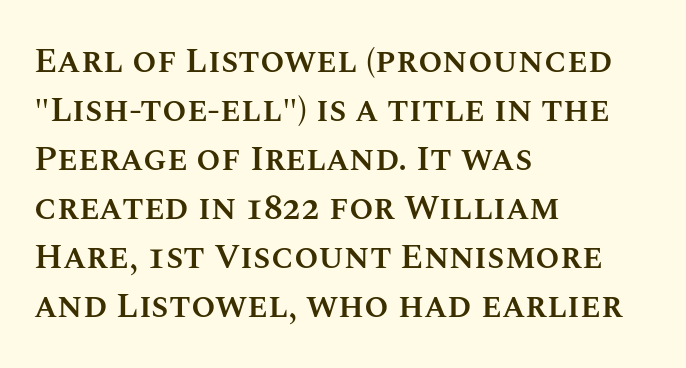
Q: Is the text bold? A: Semi-bold.
Q: Is the text italic (slanted)? A: No, it is upright.
Q: Is the text underlined? A: No.
Q: How is the paragraph aligned? A: Left-aligned.
Q: Is the spacing between letters normal or unusually wide? A: Normal.
Q: Is the spacing between lines tight, normal or loose? A: Normal.
Q: Width (condensed, normal, or wide)? A: Normal.
Q: Stroke contrast? A: Medium.
Q: x-height? A: Large.
Q: Monospaced? A: No.
